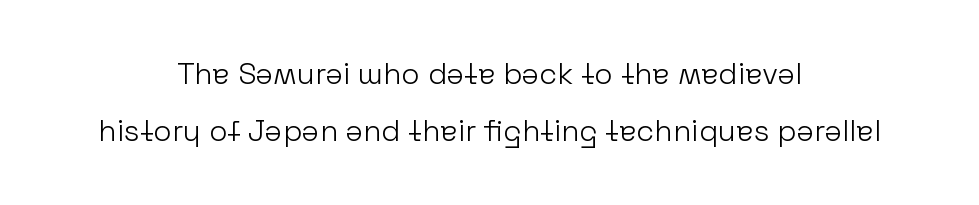
Q: Is the text bold? A: No.
Q: Is the text italic (slanted)? A: No, it is upright.
Q: Is the typeface a serif or a sans-serif typeface? A: Sans-serif.
Q: Is the text underlined? A: No.
Q: How is the paragraph aligned? A: Centered.
Q: Is the spacing between letters normal or unusually wide? A: Normal.
Q: Is the spacing between lines tight, normal or loose? A: Loose.
Q: Width (condensed, normal, or wide)? A: Normal.
Q: Stroke contrast? A: Low.
Q: x-height? A: Medium.
Q: Monospaced? A: No.
